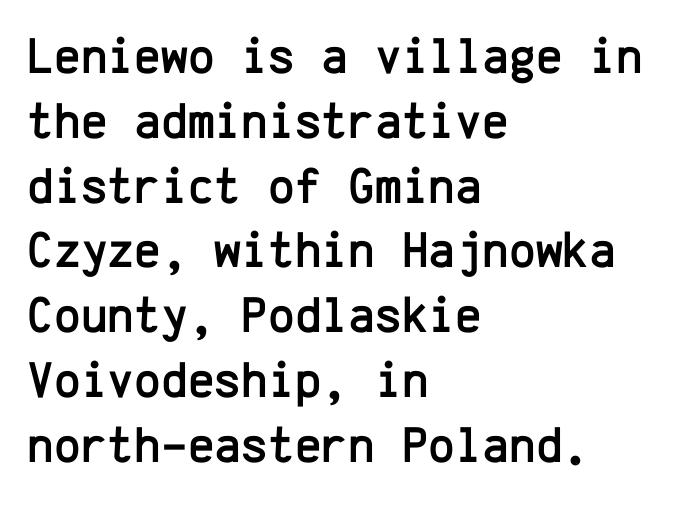
Q: Is the text italic (slanted)? A: No, it is upright.
Q: Is the typeface a serif or a sans-serif typeface? A: Sans-serif.
Q: Is the text underlined? A: No.
Q: How is the paragraph aligned? A: Left-aligned.
Q: Is the spacing between letters normal or unusually wide? A: Normal.
Q: Is the spacing between lines tight, normal or loose? A: Normal.
Q: Width (condensed, normal, or wide)? A: Normal.
Q: Stroke contrast? A: Low.
Q: x-height? A: Medium.
Q: Monospaced? A: Yes.
